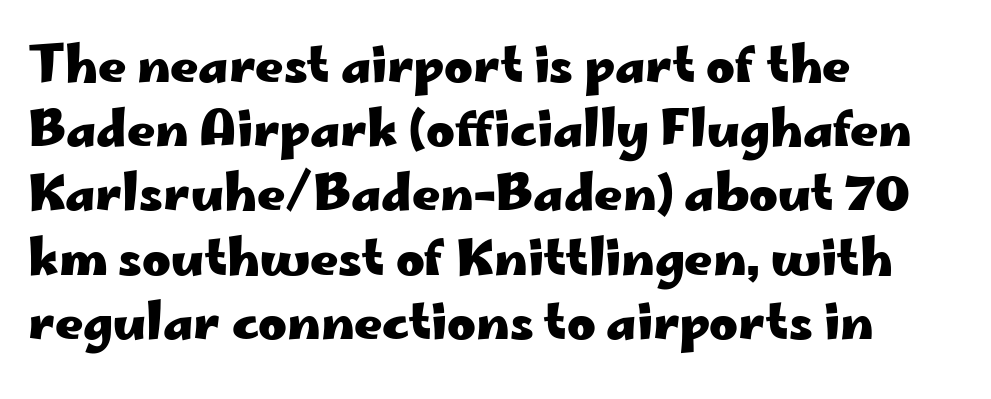
The strokes are fattened all the way to bold. The passage shown is not underscored anywhere. Nope, not italic — everything's standing straight. Reading down the column, the eye jumps a familiar distance to each next line. The passage shown is typed in a proportional face where columns would drift. The letters carry no serifs — their stems end cleanly without finishing strokes.
